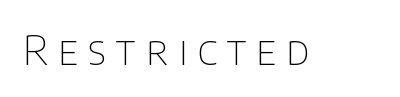
Tall strokes in this sample are plumb rather than angled. Spacing between characters has been opened up far beyond the box default. You could not count columns in this text — the font is proportionally spaced. Caption: face not bold, strokes unweighted. Is this a sans? Yes — the strokes have no serifs.
